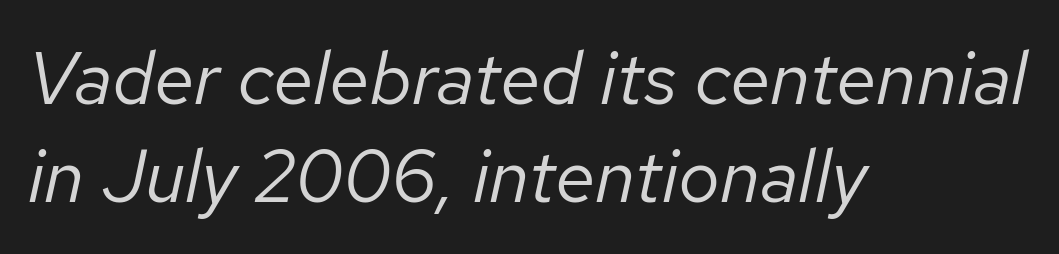
Bare-footed words on every line. Typeset ragged right — the left edge is the straight one. Quick note: interline space is typical. Is the type slanted? Yes — the strokes lean at a clear angle. The weight tops out at a normal text grade.
